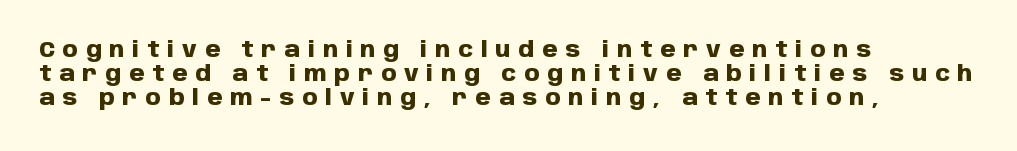
The image shows 22 px bold type, upright; set left-aligned, tight line spacing (1.1x), unusually wide letter spacing (+0.36 em), not underlined.
